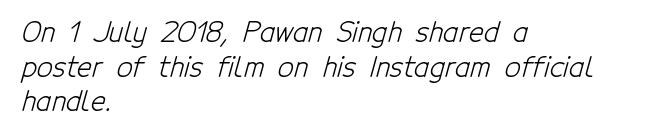
The image shows 28 px light, condensed sans-serif type; set left-aligned, line spacing 1.24x, normal letter spacing, not underlined; low stroke contrast and a medium x-height.
